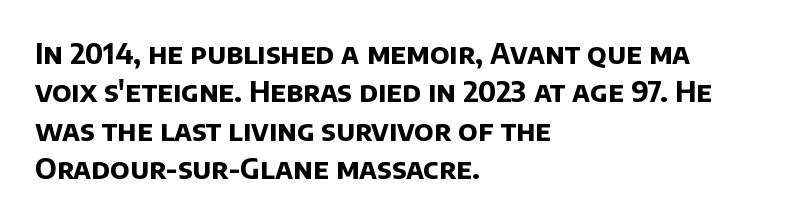
The image shows 28 px bold sans-serif type; set left-aligned, normal line spacing (1.37x), normal letter spacing, not underlined; low stroke contrast and a large x-height.
